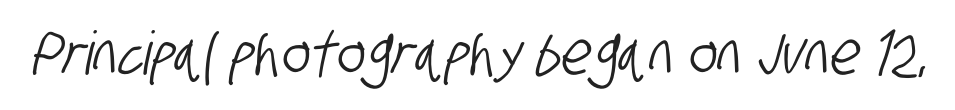
{"serif": "no", "width": "condensed", "stroke_contrast": "low", "x_height": "large", "monospaced": "no", "underline": "no", "letter_spacing": "normal", "letter_spacing_em": 0.0, "glyph_px": 60}
